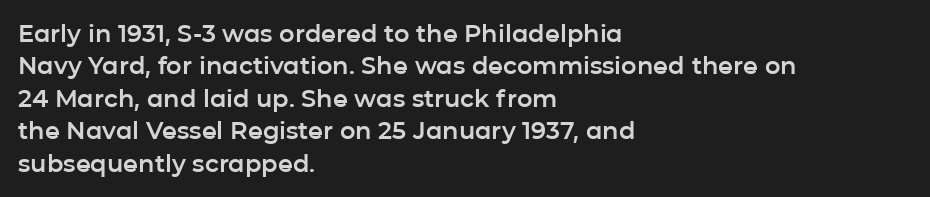
Q: Is the text italic (slanted)? A: No, it is upright.
Q: Is the text underlined? A: No.
Q: How is the paragraph aligned? A: Left-aligned.
Q: Is the spacing between letters normal or unusually wide? A: Normal.
Q: Is the spacing between lines tight, normal or loose? A: Normal.
